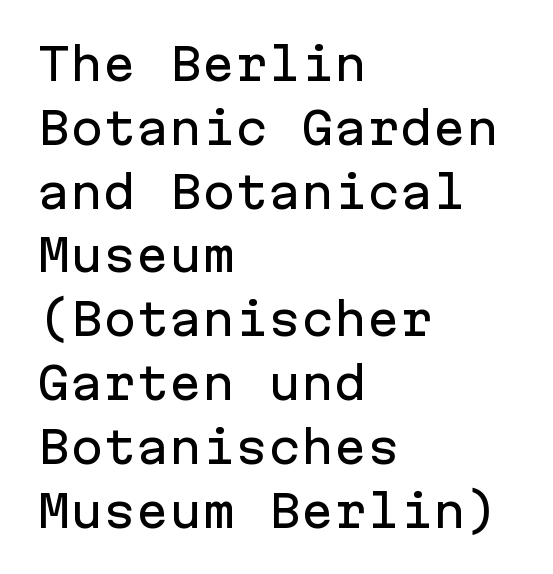
The image shows 44 px sans-serif type, upright, monospaced; set left-aligned, normal line spacing (1.45x), normal letter spacing, not underlined; low stroke contrast and a medium x-height.
